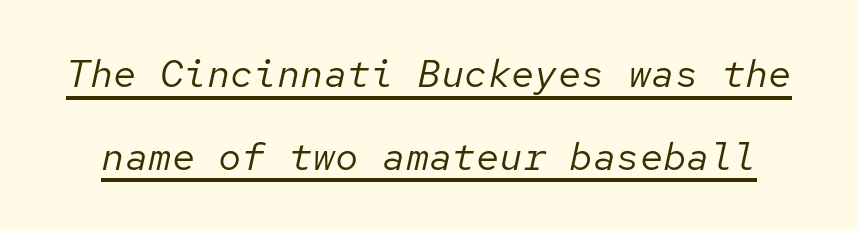
The image shows 39 px regular-weight type, italic (leaning right), monospaced; set loose line spacing (2.12x), normal letter spacing, underlined; low stroke contrast and a medium x-height.
